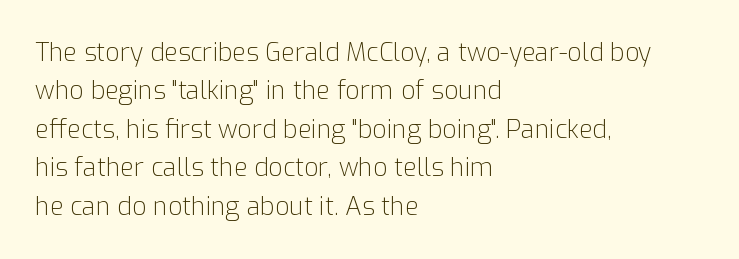
This sample uses an upright cut, with every glyph sitting square on the baseline. The string is rendered with underlining switched off. Tracking value appears to be zero — textbook default spacing. The lines in this sample share a left origin and differ only in where they stop. Vertical spacing — default.
